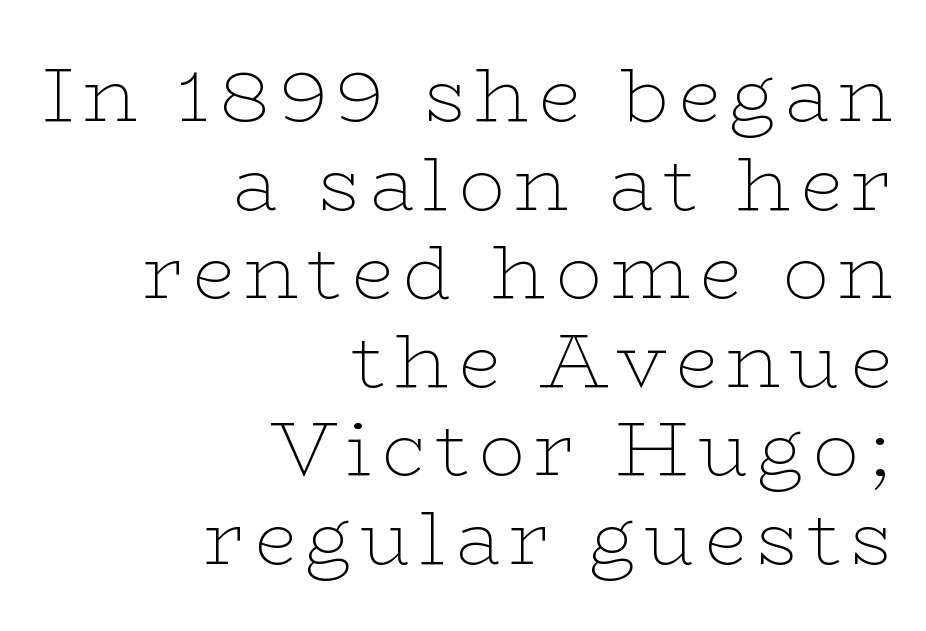
The image shows 77 px thin, wide serif type, upright; set right-aligned, tight line spacing (1.15x), not underlined; low stroke contrast and a medium x-height.
